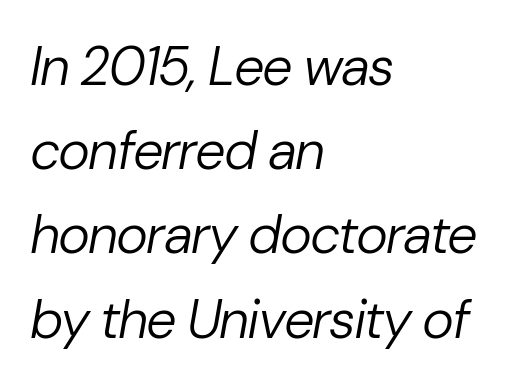
The image shows 54 px regular-weight type, italic (leaning right); set left-aligned, normal line spacing (1.56x), normal letter spacing, not underlined; low stroke contrast and a medium x-height.
